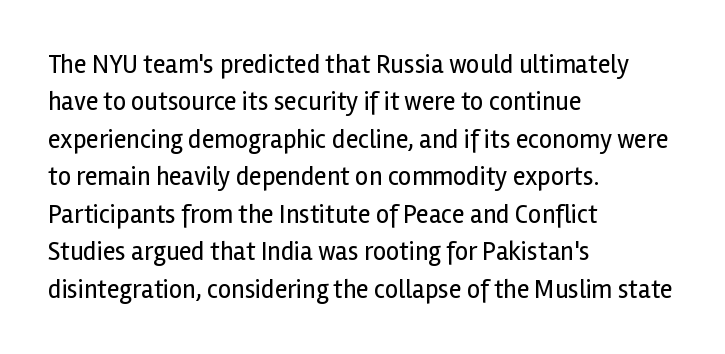
The image shows 26 px text type, upright; set left-aligned, normal line spacing (1.44x), normal letter spacing, not underlined.
